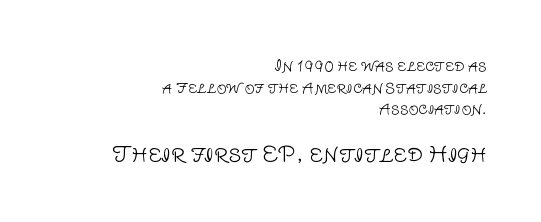
These two chunks differ in scale, with the bottom chunk taking the larger measure. The paragraph shown leans on its right margin. Look at the tracking — it's just the regular setting, nothing added. How would I describe the line gaps? Plain and ordinary. Is this a heavy cut? Hardly; it is regular or lighter.
